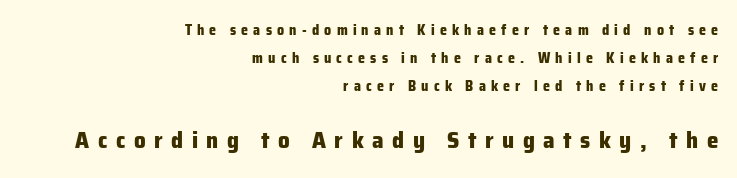
The image shows 23 px bold type, upright; set right-aligned, loose line spacing (1.99x), unusually wide letter spacing (+0.37 em), not underlined; the second (bottom) block is 1.64x larger.
